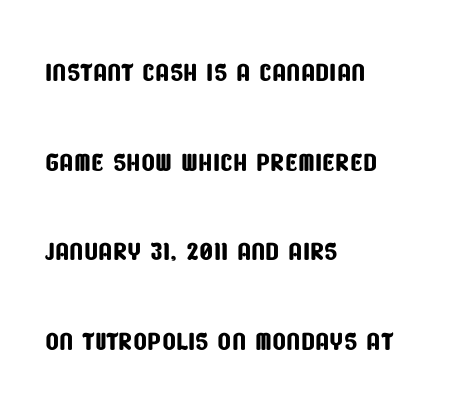
Q: Is the typeface a serif or a sans-serif typeface? A: Sans-serif.
Q: Is the text underlined? A: No.
Q: How is the paragraph aligned? A: Left-aligned.
Q: Is the spacing between letters normal or unusually wide? A: Normal.
Q: Is the spacing between lines tight, normal or loose? A: Loose.
Q: Width (condensed, normal, or wide)? A: Condensed.
Q: Stroke contrast? A: Low.
Q: x-height? A: Large.
Q: Monospaced? A: No.
